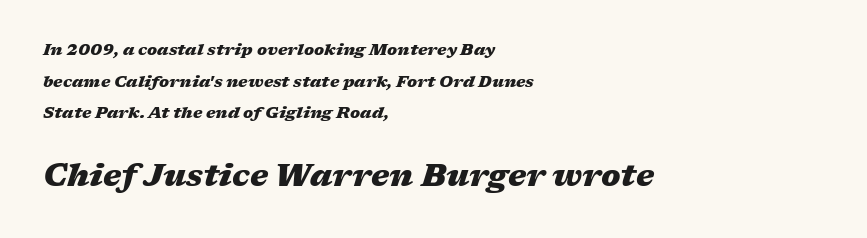
The whole block is typeset with a tilt. The passage shown is typed in a proportional face where columns would drift. Does the weight exceed regular? Yes, all the way to bold. The more generous point size was reserved for the lower chunk. One glance says open: line gaps are wider than usual.
